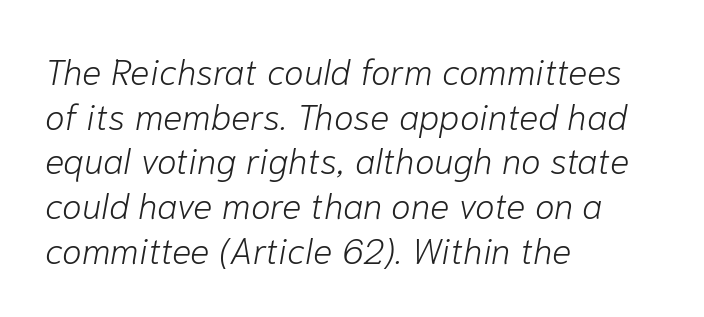
Q: Is the text bold? A: No.
Q: Is the text italic (slanted)? A: Yes, it leans right by about 10 degrees.
Q: Is the text underlined? A: No.
Q: How is the paragraph aligned? A: Left-aligned.
Q: Is the spacing between letters normal or unusually wide? A: Normal.
Q: Width (condensed, normal, or wide)? A: Normal.
Q: Stroke contrast? A: Low.
Q: x-height? A: Medium.
Q: Monospaced? A: No.
